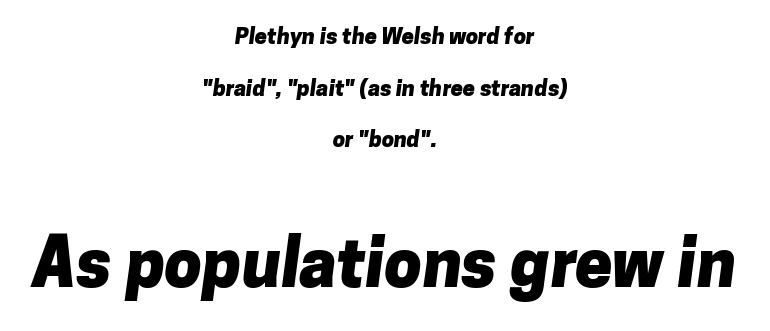
The image shows 67 px heavy sans-serif type; set centered, loose line spacing (2.35x), normal letter spacing, not underlined; the second (bottom) block is 3.05x larger; low stroke contrast and a medium x-height.
